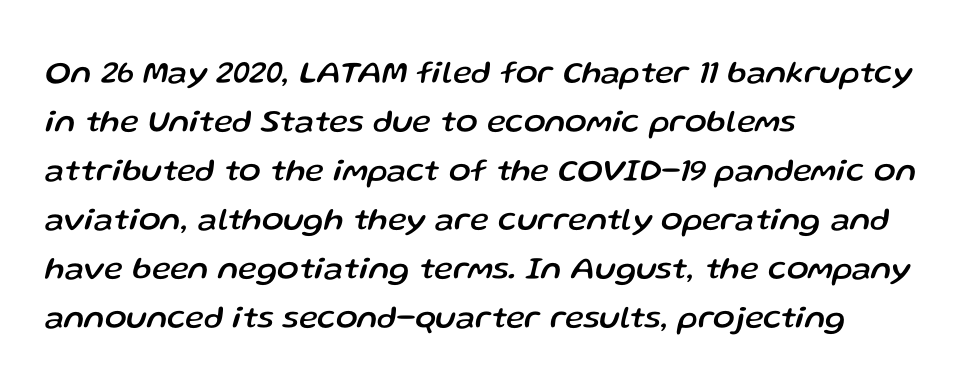
The image shows 32 px text type, italic (leaning right); set left-aligned, normal line spacing (1.53x), normal letter spacing, not underlined; low stroke contrast and a medium x-height.
